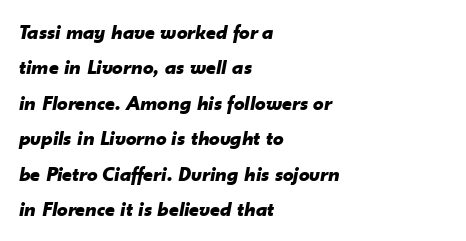
{"italic": "yes", "lean": "right", "slant_degrees": 10, "bold": "yes", "underline": "no", "align": "left", "line_spacing": "normal", "line_spacing_ratio": 1.69, "letter_spacing": "normal", "letter_spacing_em": 0.0, "glyph_px": 21}
